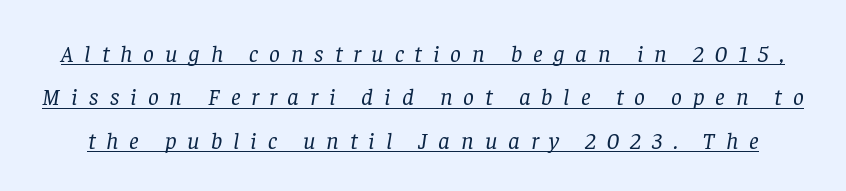
The image shows 24 px text type, italic (leaning right); set line spacing 1.81x, unusually wide letter spacing (+0.45 em), underlined.
